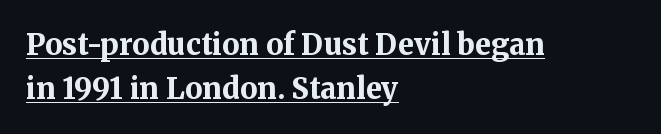
{"serif": "yes", "italic": "no", "bold": "yes", "weight": "bold", "width": "normal", "stroke_contrast": "medium", "x_height": "medium", "monospaced": "no", "underline": "yes", "align": "left", "line_spacing": "normal", "line_spacing_ratio": 1.52, "letter_spacing": "normal", "letter_spacing_em": 0.0, "glyph_px": 29}
